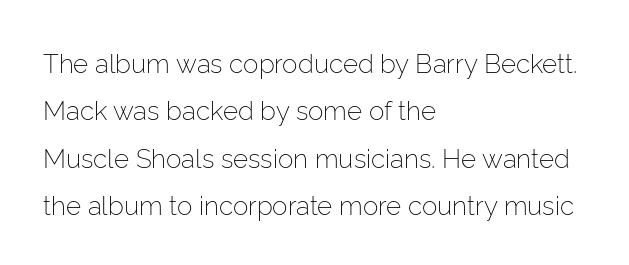
The cut favours lightness, reaching ordinary text weight at its darkest. The specimen reads as upright at a glance. Visually the block forms a straight wall on the left and a jagged coastline on the right. A clean baseline with only descenders dipping below it. The face used here is rendered with its standard letterfit.
